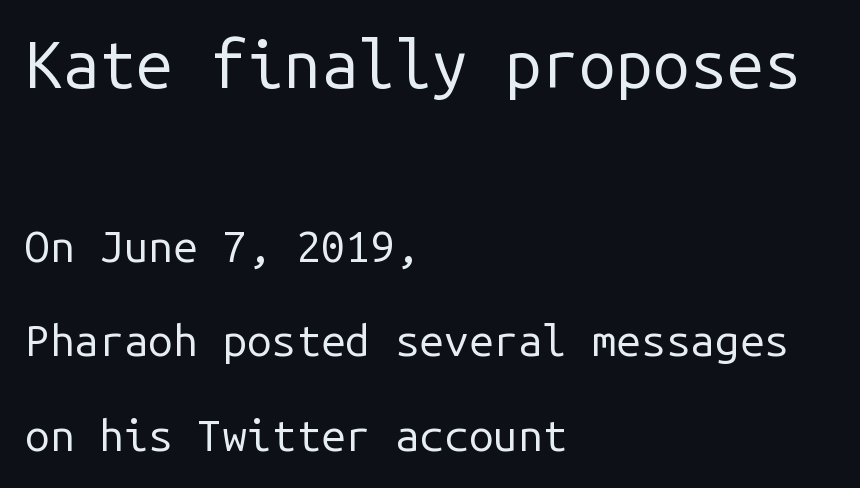
This rendering employs a face without finishing strokes, i.e., a sans-serif. The lettering holds an erect, upright posture throughout. The letters march in equal steps, a hallmark of fixed-pitch type. Students, note that the glyphs here touch the page at normal intervals.
